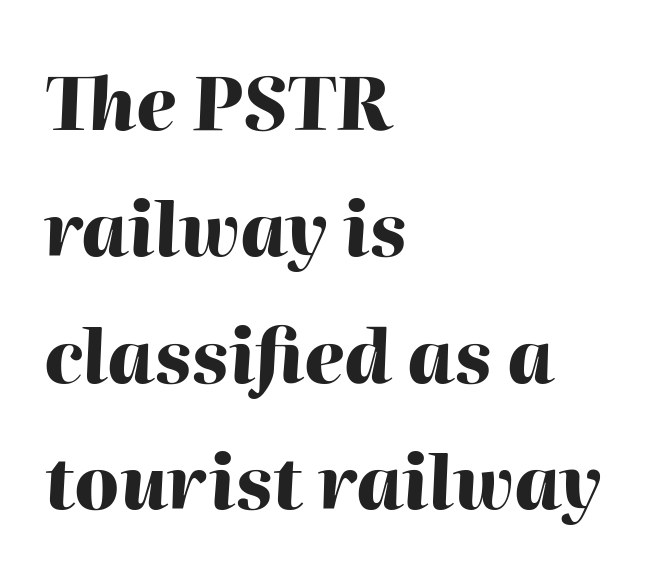
Typeset ragged right — the left edge is the straight one. Character widths vary here, with narrow letters taking less room than wide ones. In terms of posture, this sample is oblique. Type without underlining.
